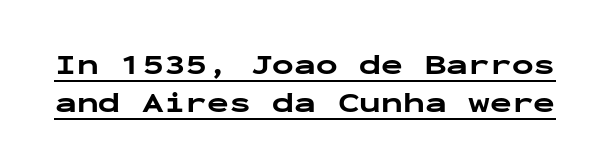
Nobody touched the tracking dial on this one. The rendering uses a moderate line-height, typical for paragraphs. You can see a thin bar hugging the bottom of the glyphs. You can tell it's not italic because the verticals are truly vertical.
